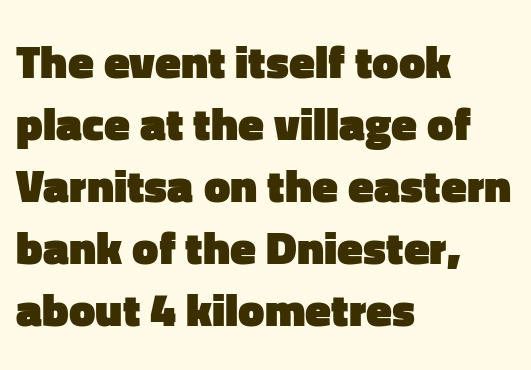
Check under the words: just untouched page. All the whitespace from short lines collects on the right. Words appear dense and cohesive because spacing is normal. The lettering stays uniformly vertical, giving the passage a roman look. One glance says typical: line gaps are just what's usual.
